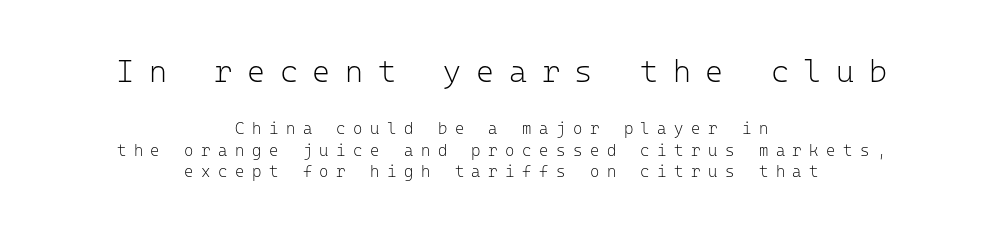
Successive baselines arrive at the customary interval. Visually, the top section dominates because its glyphs are scaled up. Stroke terminals: plain, sans-serif. Tall strokes in this sample are plumb rather than angled.
